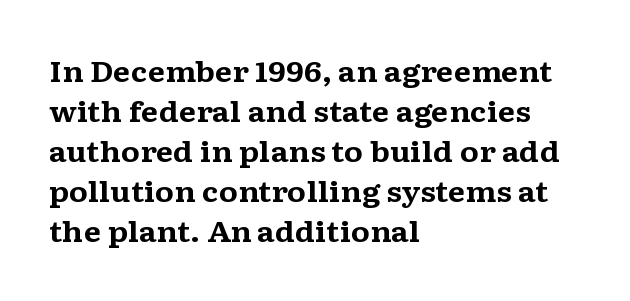
The image shows 28 px bold, wide serif type, upright; set left-aligned, normal line spacing (1.43x), normal letter spacing, not underlined; medium stroke contrast and a medium x-height.
